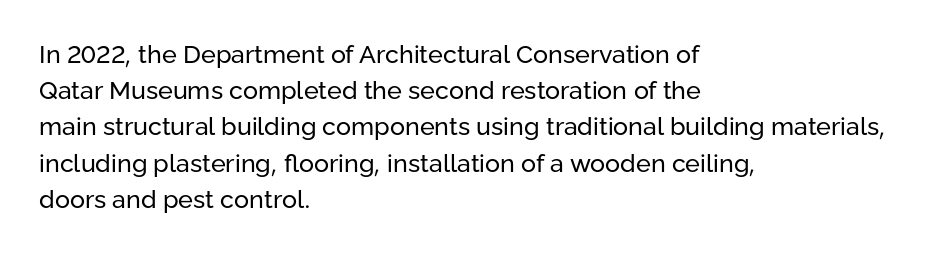
The cut favours lightness, reaching ordinary text weight at its darkest. Left-aligned paragraph, ragged on the right. There is no visible air inserted between adjacent glyphs. Has an underline been added? It has not. Upright lettering throughout. Leading matches the norm, producing a regular column.
